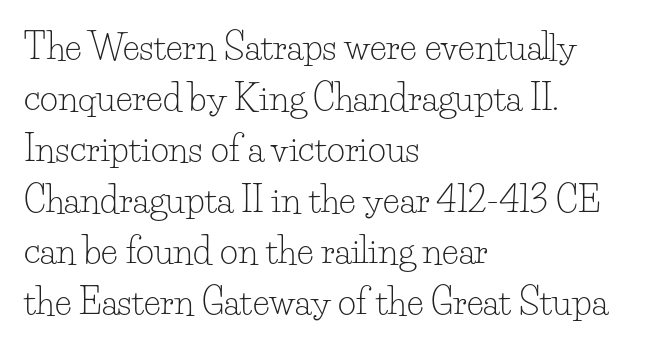
These lines are rendered in a variable-pitch font. The lettering holds an erect, upright posture throughout. The space beneath each line is pristine and unruled. Is the stroke heavy? The answer is a plain regular-or-lighter. Letter spacing: default. Each letter's strokes conclude with small projecting serifs.
